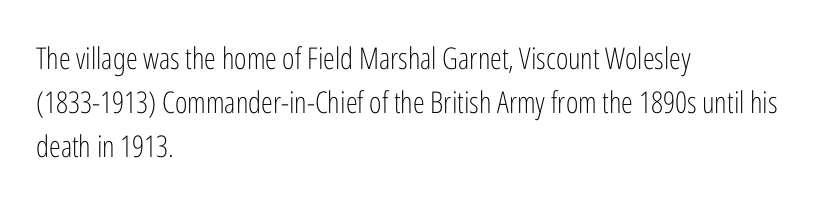
The image shows 30 px light, condensed sans-serif type, upright; set left-aligned, normal line spacing (1.46x), normal letter spacing, not underlined; low stroke contrast and a medium x-height.
